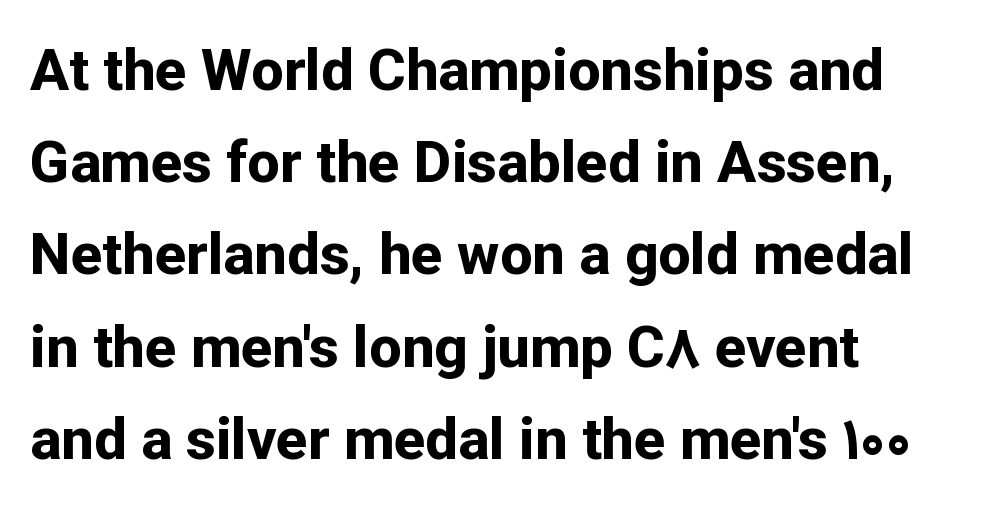
Q: Is the text bold? A: Yes.
Q: Is the text italic (slanted)? A: No, it is upright.
Q: Is the typeface a serif or a sans-serif typeface? A: Sans-serif.
Q: Is the text underlined? A: No.
Q: How is the paragraph aligned? A: Left-aligned.
Q: Is the spacing between letters normal or unusually wide? A: Normal.
Q: Is the spacing between lines tight, normal or loose? A: Normal.
Q: Width (condensed, normal, or wide)? A: Normal.
Q: Stroke contrast? A: Low.
Q: x-height? A: Medium.
Q: Monospaced? A: No.
